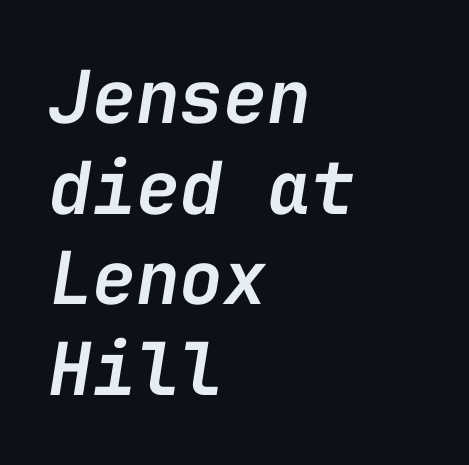
The foot of each line stays bare and open. These lines are set flush left with a ragged right edge. Fixed-width glyphs throughout — classic coding-font behaviour. Italic? Definitely — the glyphs are oblique.
